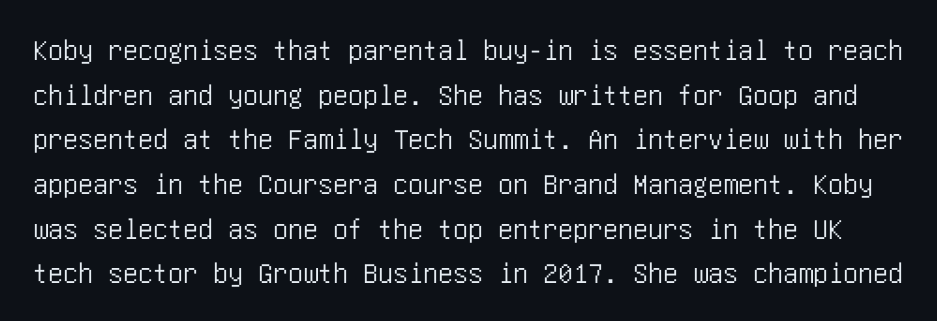
{"serif": "no", "italic": "no", "width": "condensed", "stroke_contrast": "low", "x_height": "large", "underline": "no", "line_spacing": "normal", "line_spacing_ratio": 1.49, "letter_spacing": "normal", "letter_spacing_em": 0.0, "glyph_px": 30}
